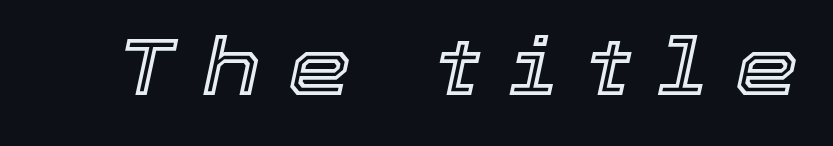
{"italic": "yes", "lean": "right", "slant_degrees": 12, "width": "normal", "x_height": "medium", "monospaced": "no", "underline": "no", "letter_spacing": "wide", "letter_spacing_em": 0.35, "glyph_px": 80}
